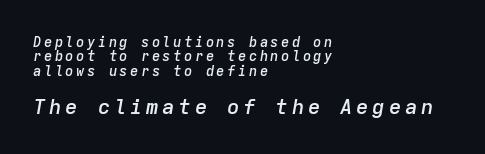
Check the space under the baseline: it is left empty. Which chunk is bigger? The second one — the bottom block dwarfs the top. Is the block centered? No — it sits flush against the left margin. The vertical gap from one line to the next is small.
